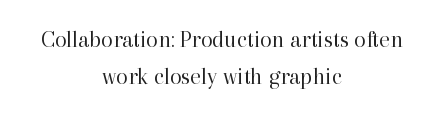
Q: Is the text bold? A: No.
Q: Is the text italic (slanted)? A: No, it is upright.
Q: Is the text underlined? A: No.
Q: How is the paragraph aligned? A: Centered.
Q: Is the spacing between letters normal or unusually wide? A: Normal.
Q: Is the spacing between lines tight, normal or loose? A: Normal.
